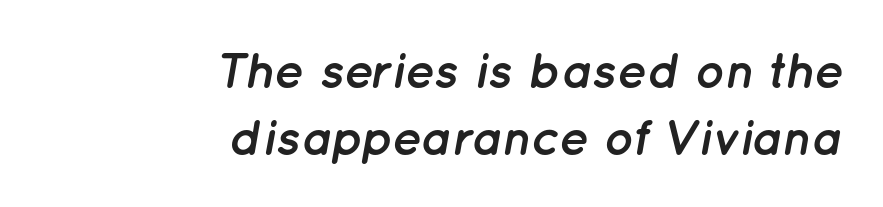
Q: Is the text bold? A: Yes.
Q: Is the text italic (slanted)? A: Yes, it leans right by about 12 degrees.
Q: Is the text underlined? A: No.
Q: How is the paragraph aligned? A: Right-aligned.
Q: Is the spacing between letters normal or unusually wide? A: Normal.
Q: Is the spacing between lines tight, normal or loose? A: Normal.
Q: Width (condensed, normal, or wide)? A: Normal.
Q: Stroke contrast? A: Low.
Q: x-height? A: Medium.
Q: Monospaced? A: No.
